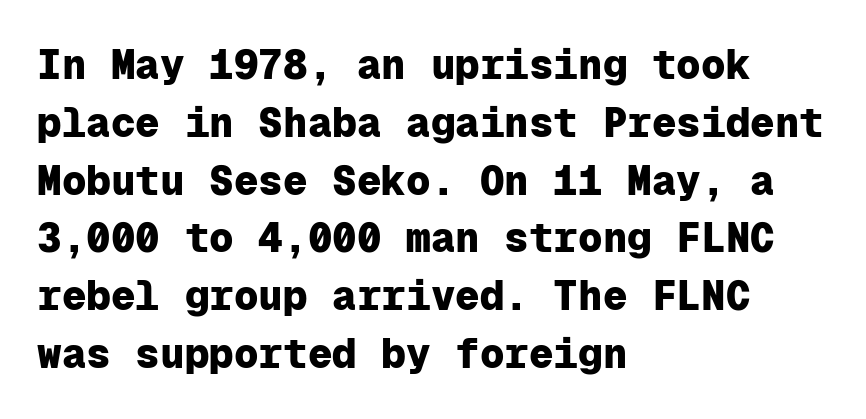
{"serif": "no", "italic": "no", "bold": "yes", "weight": "heavy", "width": "normal", "stroke_contrast": "low", "x_height": "medium", "monospaced": "yes", "underline": "no", "align": "left", "line_spacing": "normal", "line_spacing_ratio": 1.41, "letter_spacing": "normal", "letter_spacing_em": 0.0, "glyph_px": 41}
